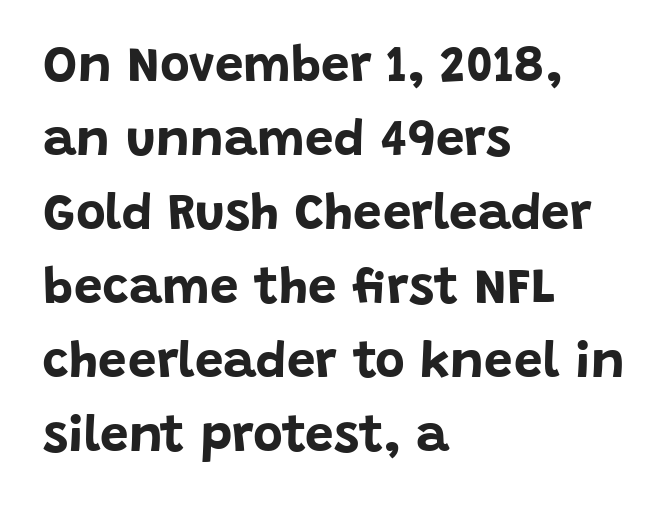
Q: Is the text bold? A: Yes.
Q: Is the text italic (slanted)? A: No, it is upright.
Q: Is the typeface a serif or a sans-serif typeface? A: Sans-serif.
Q: Is the text underlined? A: No.
Q: How is the paragraph aligned? A: Left-aligned.
Q: Is the spacing between letters normal or unusually wide? A: Normal.
Q: Is the spacing between lines tight, normal or loose? A: Normal.
Q: Width (condensed, normal, or wide)? A: Normal.
Q: Stroke contrast? A: Low.
Q: x-height? A: Large.
Q: Monospaced? A: No.
